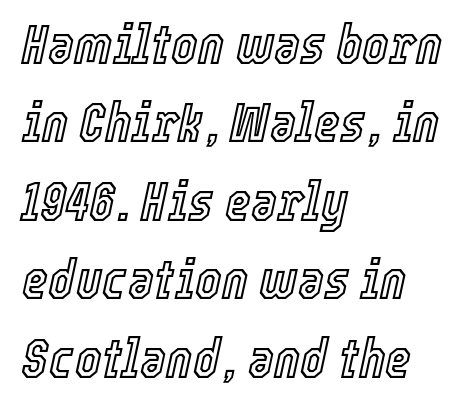
Q: Is the text italic (slanted)? A: Yes, it leans right by about 12 degrees.
Q: Is the text underlined? A: No.
Q: How is the paragraph aligned? A: Left-aligned.
Q: Is the spacing between letters normal or unusually wide? A: Normal.
Q: Is the spacing between lines tight, normal or loose? A: Normal.
Q: Width (condensed, normal, or wide)? A: Condensed.
Q: x-height? A: Medium.
Q: Monospaced? A: No.
